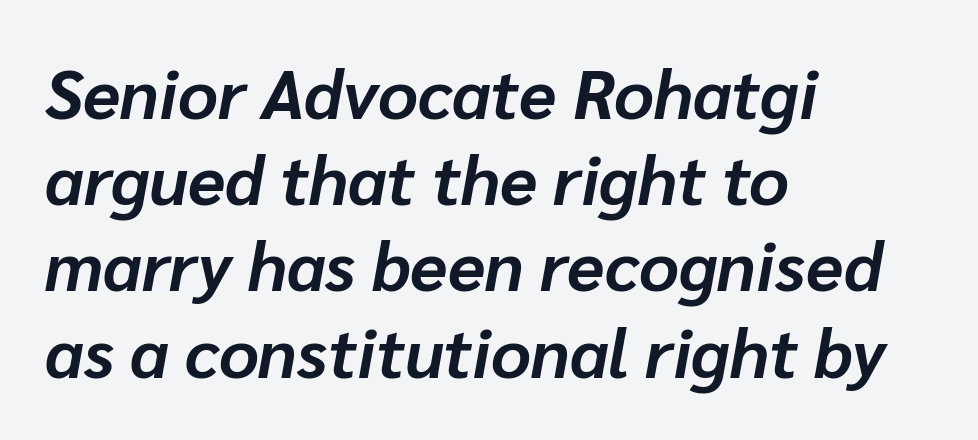
{"italic": "yes", "lean": "right", "slant_degrees": 10, "bold": "yes", "weight": "bold", "width": "normal", "stroke_contrast": "low", "x_height": "medium", "monospaced": "no", "underline": "no", "align": "left", "line_spacing": "normal", "line_spacing_ratio": 1.25, "letter_spacing": "normal", "letter_spacing_em": 0.0, "glyph_px": 69}
